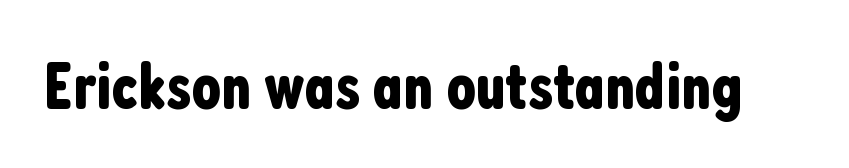
The image shows 65 px condensed sans-serif type, upright; set normal letter spacing, not underlined; low stroke contrast and a medium x-height.
